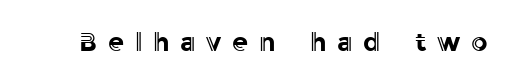
Q: Is the text italic (slanted)? A: No, it is upright.
Q: Is the text underlined? A: No.
Q: Is the spacing between letters normal or unusually wide? A: Unusually wide.
